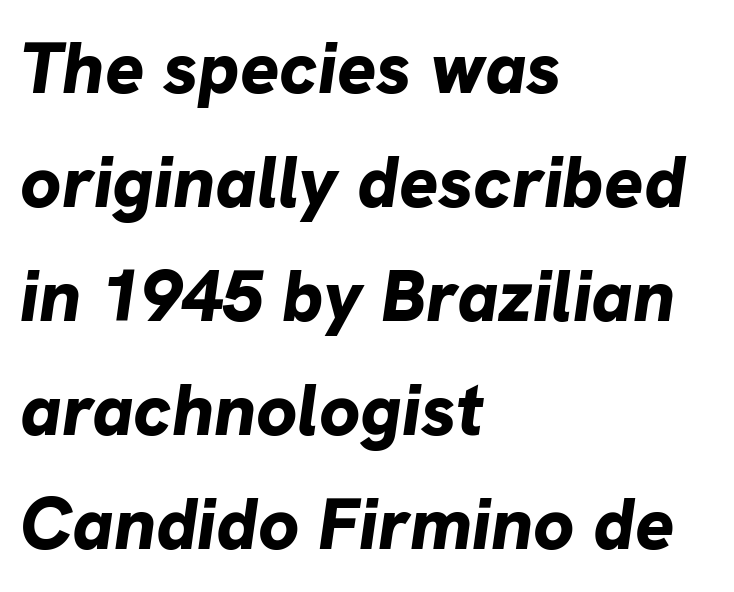
{"italic": "yes", "lean": "right", "slant_degrees": 8, "bold": "yes", "weight": "bold", "width": "normal", "stroke_contrast": "low", "x_height": "medium", "monospaced": "no", "underline": "no", "align": "left", "line_spacing": "normal", "line_spacing_ratio": 1.56, "letter_spacing": "normal", "letter_spacing_em": 0.0, "glyph_px": 73}
